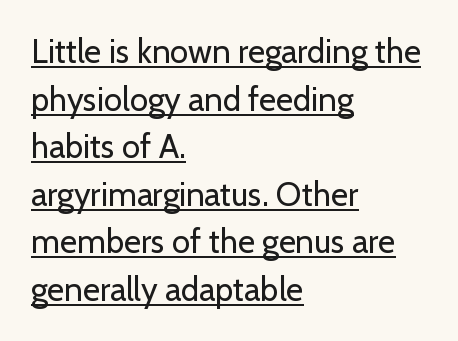
The letters stand upright; this is a roman face. Each letter's strokes conclude bluntly, with no projecting serifs. You could call the tracking neutral — neither tight nor loose. The ragged edge is on the right, which tells us the setting is flush left. A rule runs beneath these lines of type. On a weight scale, this lands at 450 or below.
